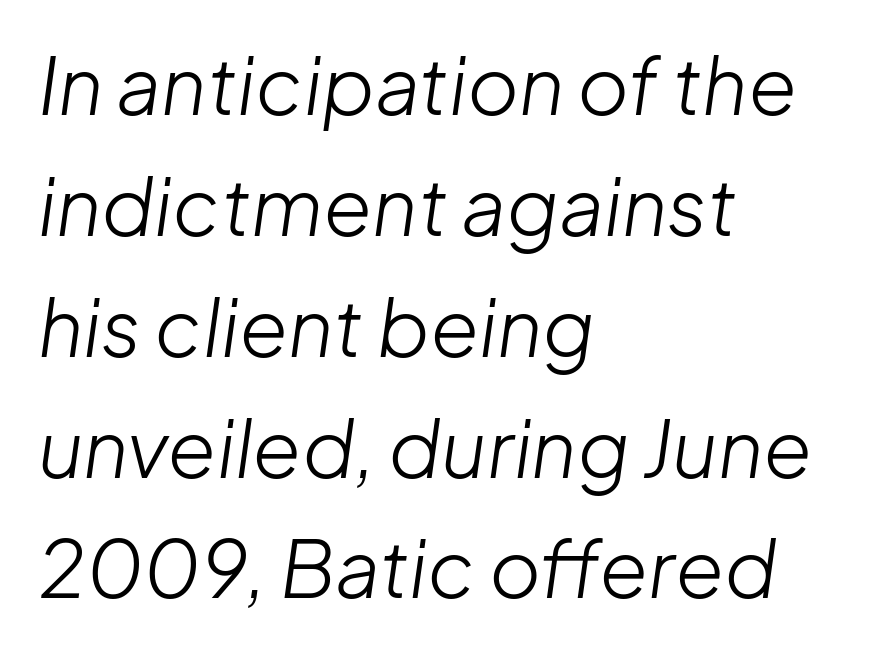
{"italic": "yes", "lean": "right", "slant_degrees": 8, "bold": "no", "weight": "light", "width": "normal", "stroke_contrast": "low", "x_height": "medium", "monospaced": "no", "underline": "no", "align": "left", "line_spacing": "normal", "line_spacing_ratio": 1.53, "letter_spacing": "normal", "letter_spacing_em": 0.0, "glyph_px": 79}
